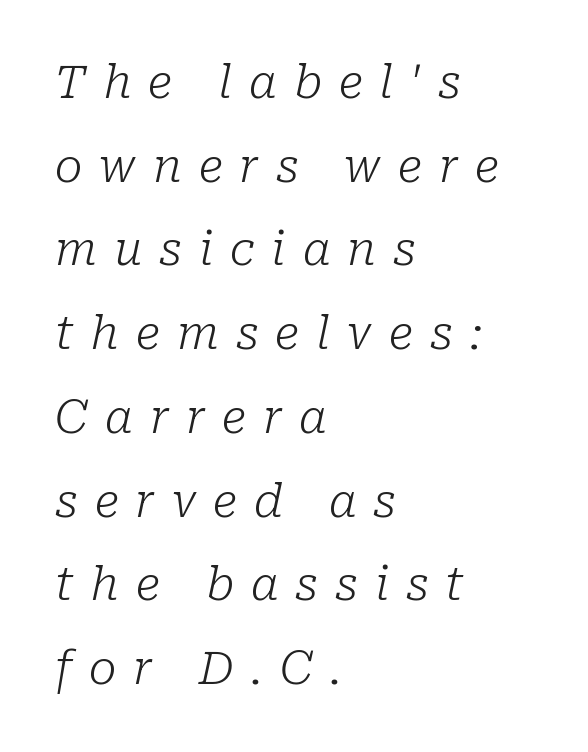
Q: Is the text bold? A: No.
Q: Is the text italic (slanted)? A: Yes, it leans right by about 10 degrees.
Q: Is the typeface a serif or a sans-serif typeface? A: Serif.
Q: Is the text underlined? A: No.
Q: How is the paragraph aligned? A: Left-aligned.
Q: Is the spacing between letters normal or unusually wide? A: Unusually wide.
Q: Width (condensed, normal, or wide)? A: Normal.
Q: Stroke contrast? A: Low.
Q: x-height? A: Medium.
Q: Monospaced? A: No.
